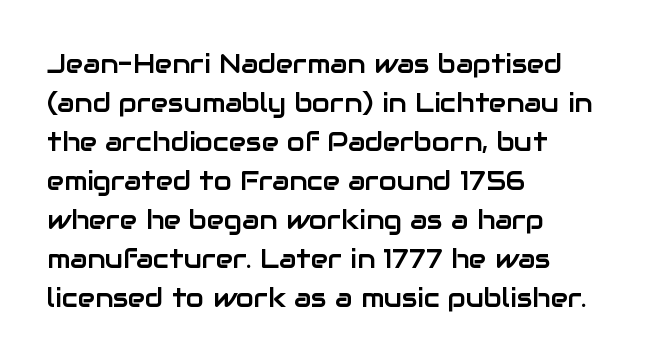
The image shows 26 px text type, upright; set left-aligned, normal line spacing (1.5x), normal letter spacing, not underlined.
